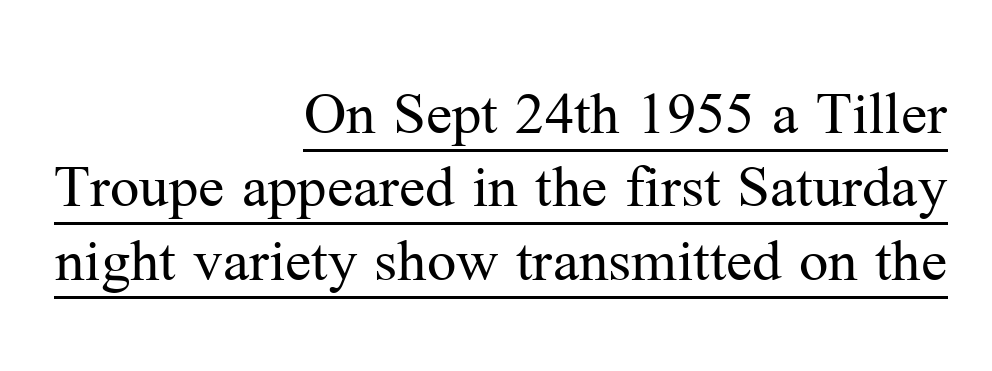
Leading is clearly below the norm, producing a dense column. Stroke terminals: seriffed. Horizontal alignment here is rightward, an uncommon choice for prose. You can tell it's not italic because the verticals are truly vertical. Underlining? Definitely there.
